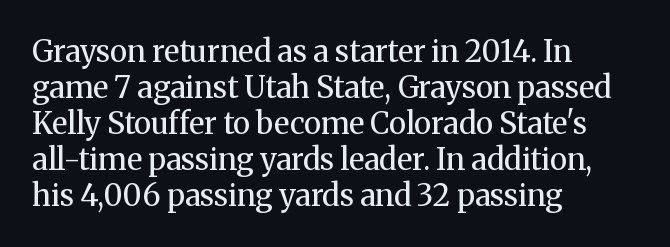
Note the varied advance widths — an 'i' is clearly narrower than an 'm'. In terms of letterform style, serifs are clearly present. Is the stroke heavy? The answer is a plain regular-or-lighter. Ascenders rise straight up at ninety degrees. Check the space under the baseline: it is left empty. The lines are quadded left.
